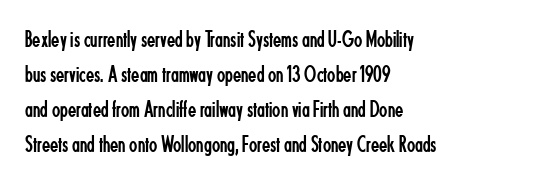
No word sits above an underline. This is the regular roman posture of the typeface. The lines in this sample share a left origin and differ only in where they stop. Successive baselines arrive at the customary interval.
